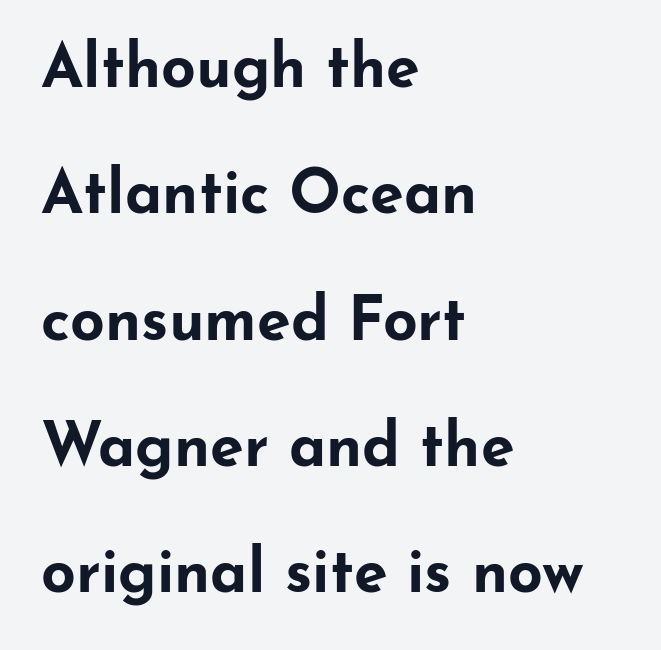
{"serif": "no", "italic": "no", "bold": "yes", "weight": "bold", "width": "wide", "stroke_contrast": "low", "x_height": "small", "monospaced": "no", "underline": "no", "align": "left", "line_spacing": "loose", "line_spacing_ratio": 2.07, "letter_spacing": "normal", "letter_spacing_em": 0.0, "glyph_px": 61}
